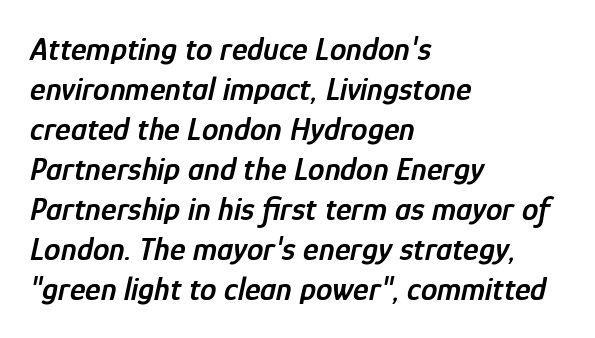
Clear beneath every line of the passage. Observe the lean: these are italic letterforms. Does the weight exceed regular? Yes, but only to semibold. Here the glyphs are tracked normally, forming tight word shapes. Where is the straight margin? On the left. The rendering uses natural spacing where letterforms have individual widths.
